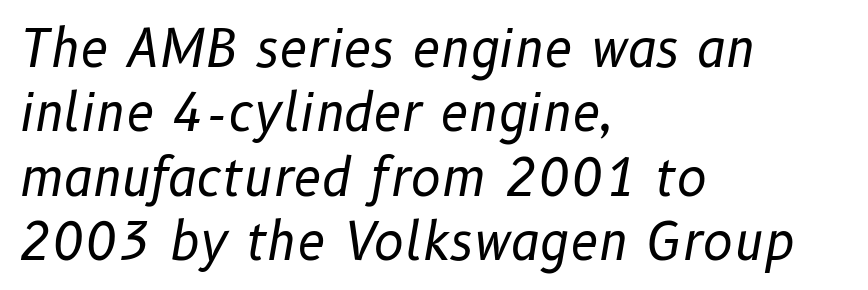
Every row of glyphs begins at an identical x-position on the left. Descenders hang freely into open space. Tall strokes in this sample are angled rather than plumb. Evenly set lines give the paragraph a standard silhouette. The passage shown is not bold in any degree. Do the characters align in a grid? No, the font is proportional.
